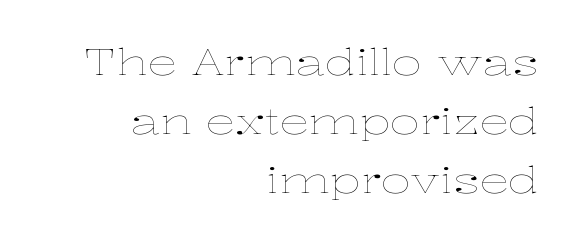
The glyphs are unaccompanied by any horizontal stroke below them. Every stem runs plumb, perpendicular to the baseline. Proportional: the letters do not fall into vertical columns. Ink coverage per letter is moderate at most. The paragraph has a hard right edge and a soft left edge.
